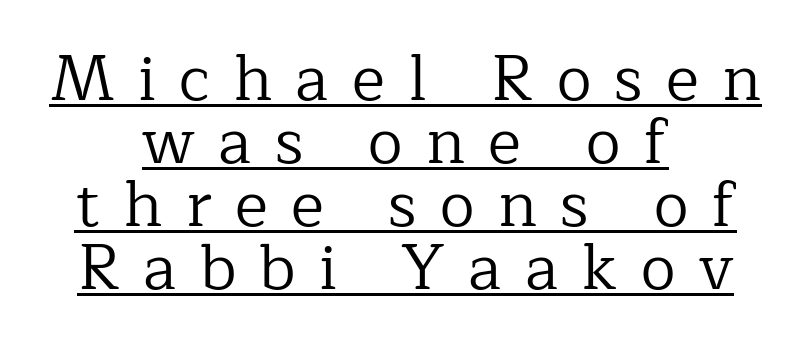
Q: Is the text bold? A: No.
Q: Is the text italic (slanted)? A: No, it is upright.
Q: Is the typeface a serif or a sans-serif typeface? A: Serif.
Q: Is the text underlined? A: Yes.
Q: How is the paragraph aligned? A: Centered.
Q: Is the spacing between letters normal or unusually wide? A: Unusually wide.
Q: Is the spacing between lines tight, normal or loose? A: Tight.
Q: Width (condensed, normal, or wide)? A: Normal.
Q: Stroke contrast? A: Low.
Q: x-height? A: Medium.
Q: Monospaced? A: No.
